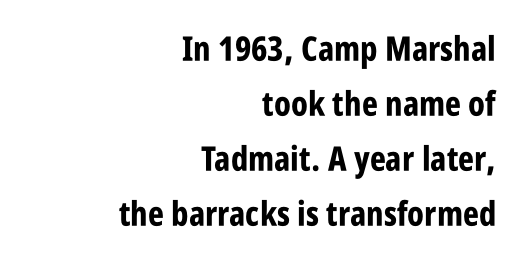
{"serif": "no", "italic": "no", "bold": "yes", "weight": "bold", "width": "condensed", "stroke_contrast": "low", "x_height": "large", "monospaced": "no", "underline": "no", "align": "right", "line_spacing": "normal", "line_spacing_ratio": 1.62, "letter_spacing": "normal", "letter_spacing_em": 0.0, "glyph_px": 34}
